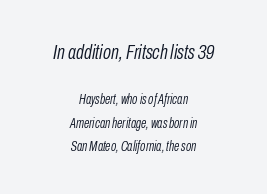
The setting favours the middle, as headings and verse often do. Quick note: italic. The letterforms sit shoulder to shoulder at normal distance. Nobody drew a line under any word here.
